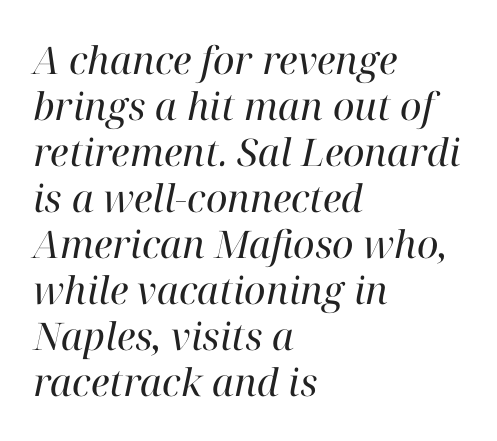
The image shows 38 px regular-weight serif type, italic (leaning right); set left-aligned, line spacing 1.21x, normal letter spacing, not underlined; high stroke contrast and a medium x-height.
